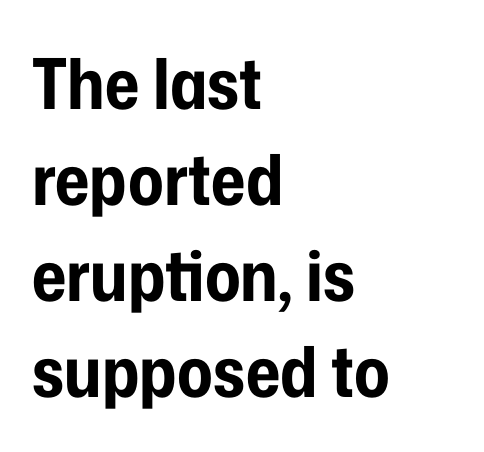
{"serif": "no", "italic": "no", "bold": "yes", "weight": "bold", "width": "condensed", "stroke_contrast": "low", "x_height": "medium", "monospaced": "no", "underline": "no", "align": "left", "line_spacing": "normal", "line_spacing_ratio": 1.37, "letter_spacing": "normal", "letter_spacing_em": 0.0, "glyph_px": 70}
